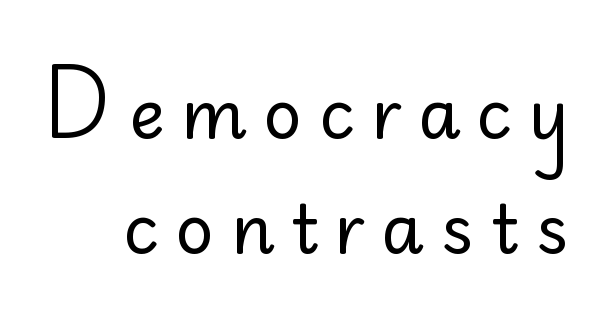
Q: Is the text bold? A: No.
Q: Is the text italic (slanted)? A: No, it is upright.
Q: Is the typeface a serif or a sans-serif typeface? A: Sans-serif.
Q: Is the text underlined? A: No.
Q: Is the spacing between letters normal or unusually wide? A: Unusually wide.
Q: Is the spacing between lines tight, normal or loose? A: Normal.
Q: Width (condensed, normal, or wide)? A: Normal.
Q: Stroke contrast? A: Low.
Q: x-height? A: Small.
Q: Monospaced? A: No.
